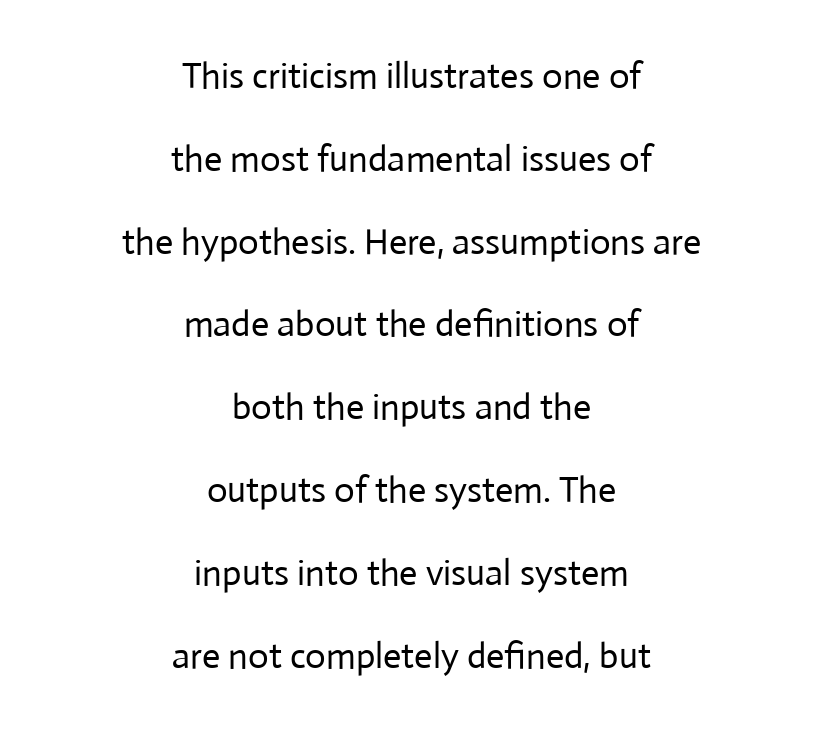
The image shows 36 px regular-weight sans-serif type, upright; set centered, loose line spacing (2.3x), normal letter spacing, not underlined; low stroke contrast and a medium x-height.
